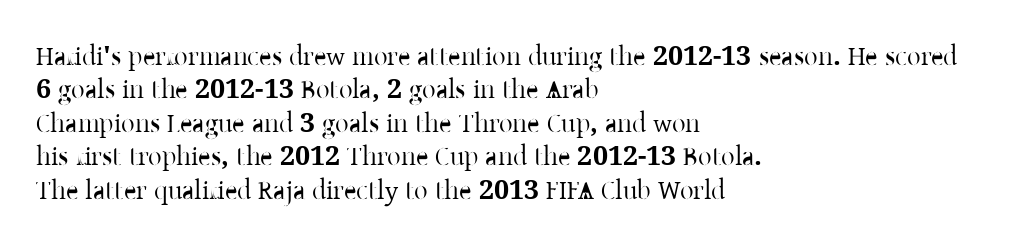
{"italic": "no", "underline": "no", "align": "left", "line_spacing_ratio": 1.24, "letter_spacing": "normal", "letter_spacing_em": 0.0, "glyph_px": 27}
